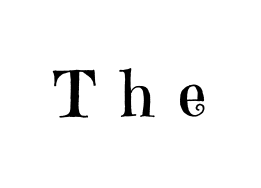
The image shows 63 px regular-weight serif type, upright; set unusually wide letter spacing (+0.38 em), not underlined; high stroke contrast and a medium x-height.
